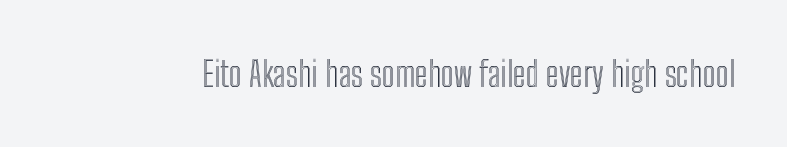
{"italic": "no", "width": "condensed", "x_height": "medium", "monospaced": "no", "underline": "no", "letter_spacing": "normal", "letter_spacing_em": 0.0, "glyph_px": 35}
